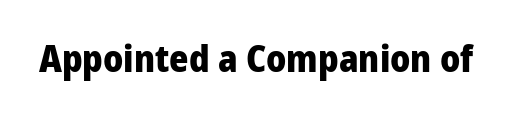
{"serif": "no", "italic": "no", "bold": "yes", "weight": "heavy", "width": "condensed", "stroke_contrast": "low", "x_height": "large", "monospaced": "no", "underline": "no", "letter_spacing": "normal", "letter_spacing_em": 0.0, "glyph_px": 37}
